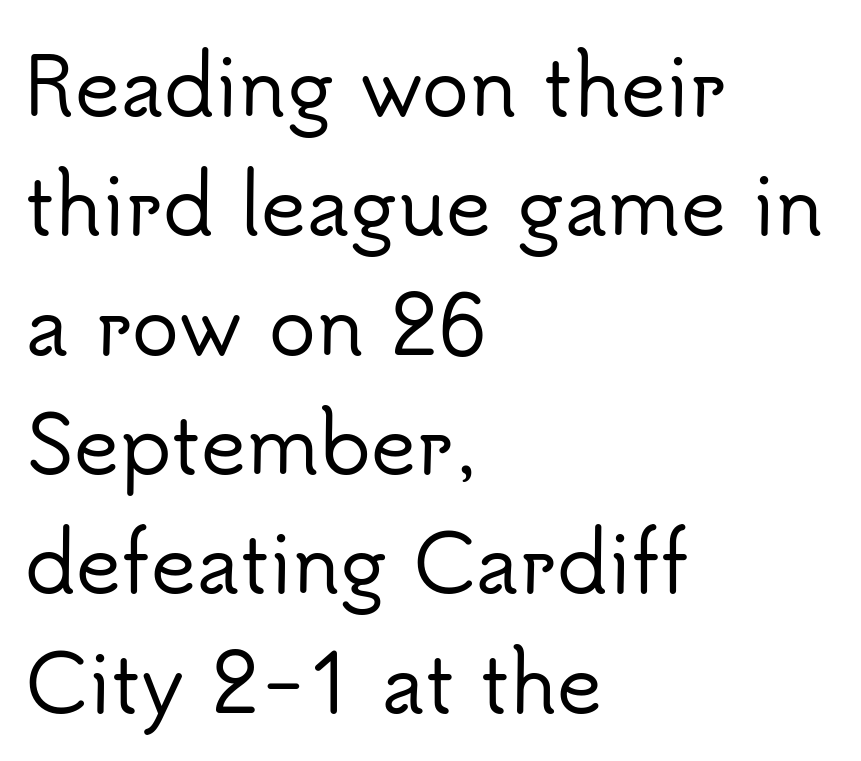
{"serif": "no", "italic": "no", "width": "normal", "stroke_contrast": "low", "x_height": "small", "monospaced": "no", "underline": "no", "align": "left", "line_spacing": "normal", "line_spacing_ratio": 1.53, "letter_spacing": "normal", "letter_spacing_em": 0.0, "glyph_px": 78}
